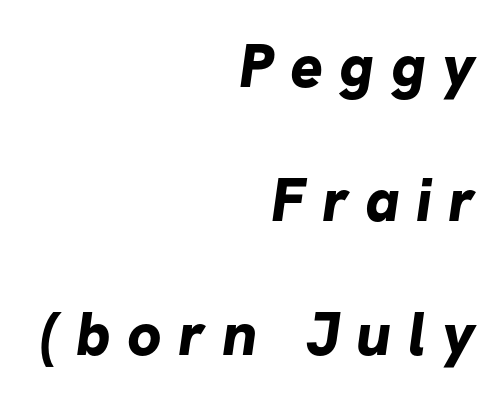
The image shows 61 px bold sans-serif type; set right-aligned, loose line spacing (2.2x), unusually wide letter spacing (+0.27 em), not underlined; low stroke contrast and a medium x-height.
